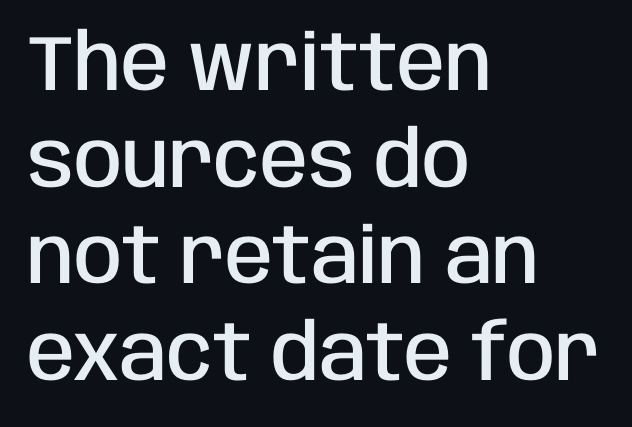
Strokes here are thickened, but only to semibold level. These lines are rendered in a variable-pitch font. Horizontally, the lines are justified to the leading edge only. Between one letter and the next there's only the usual sliver of space. Type style note: lacks serifs.
